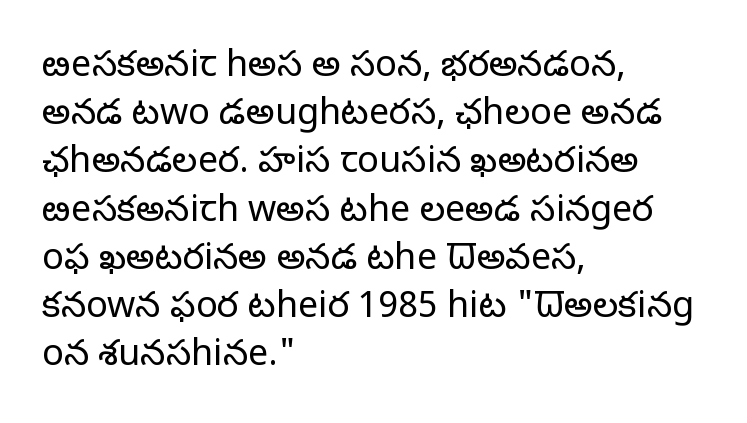
The image shows 36 px light sans-serif type, upright; set left-aligned, normal line spacing (1.34x), normal letter spacing, not underlined; low stroke contrast and a medium x-height.
